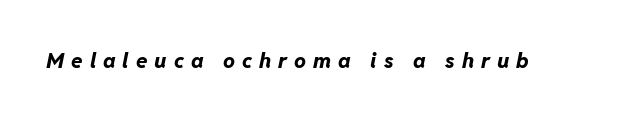
The image shows 21 px bold type, italic (leaning right); set unusually wide letter spacing (+0.33 em), not underlined.
